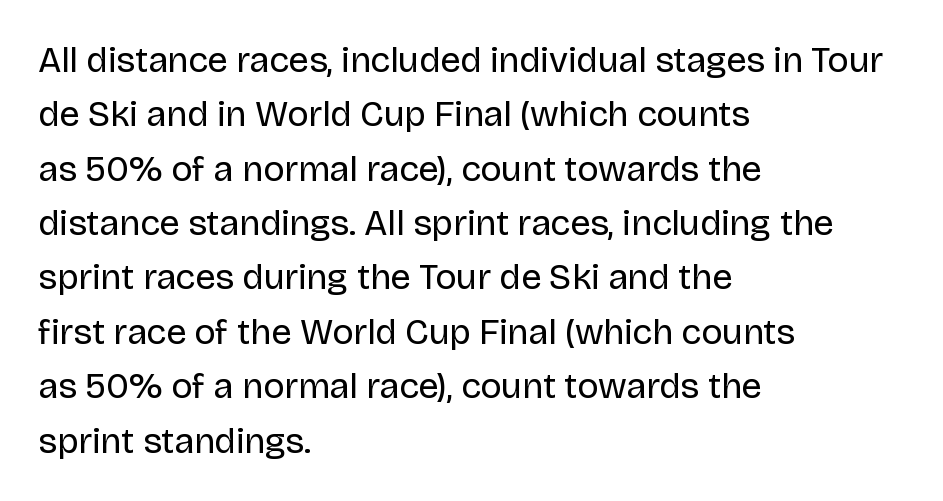
Q: Is the text bold? A: No.
Q: Is the text italic (slanted)? A: No, it is upright.
Q: Is the typeface a serif or a sans-serif typeface? A: Sans-serif.
Q: Is the text underlined? A: No.
Q: How is the paragraph aligned? A: Left-aligned.
Q: Is the spacing between letters normal or unusually wide? A: Normal.
Q: Is the spacing between lines tight, normal or loose? A: Normal.
Q: Width (condensed, normal, or wide)? A: Normal.
Q: Stroke contrast? A: Low.
Q: x-height? A: Large.
Q: Monospaced? A: No.
